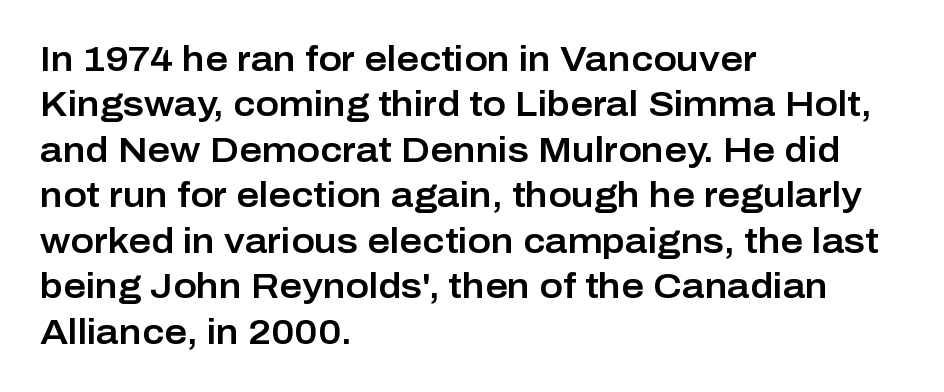
The lettering holds an erect, upright posture throughout. Every row of glyphs begins at an identical x-position on the left. This sample has the flowing, uneven cadence of proportional lettering. Is the letter spacing exaggerated? No — it looks like the ordinary default. Is this a sans? Yes — the strokes have no serifs.
